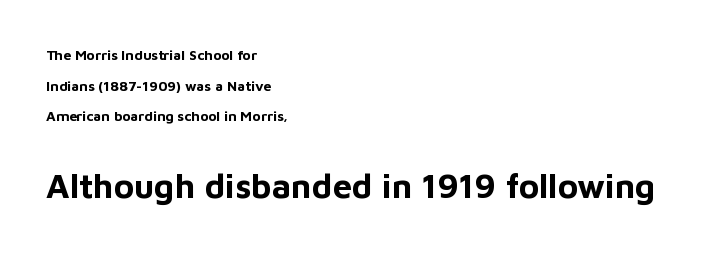
The image shows 34 px bold sans-serif type, upright; set left-aligned, loose line spacing (2.19x), normal letter spacing, not underlined; the second (bottom) block is 2.43x larger; low stroke contrast and a medium x-height.
